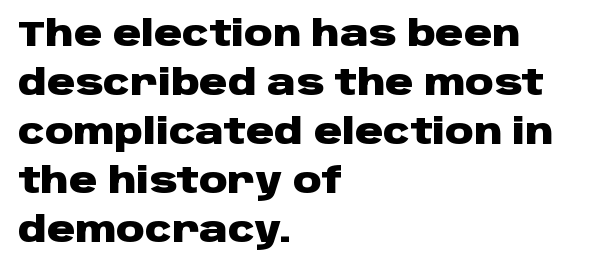
{"serif": "no", "italic": "no", "bold": "yes", "weight": "heavy", "width": "wide", "stroke_contrast": "low", "x_height": "large", "monospaced": "no", "underline": "no", "align": "left", "line_spacing": "normal", "line_spacing_ratio": 1.4, "letter_spacing": "normal", "letter_spacing_em": 0.0, "glyph_px": 35}
